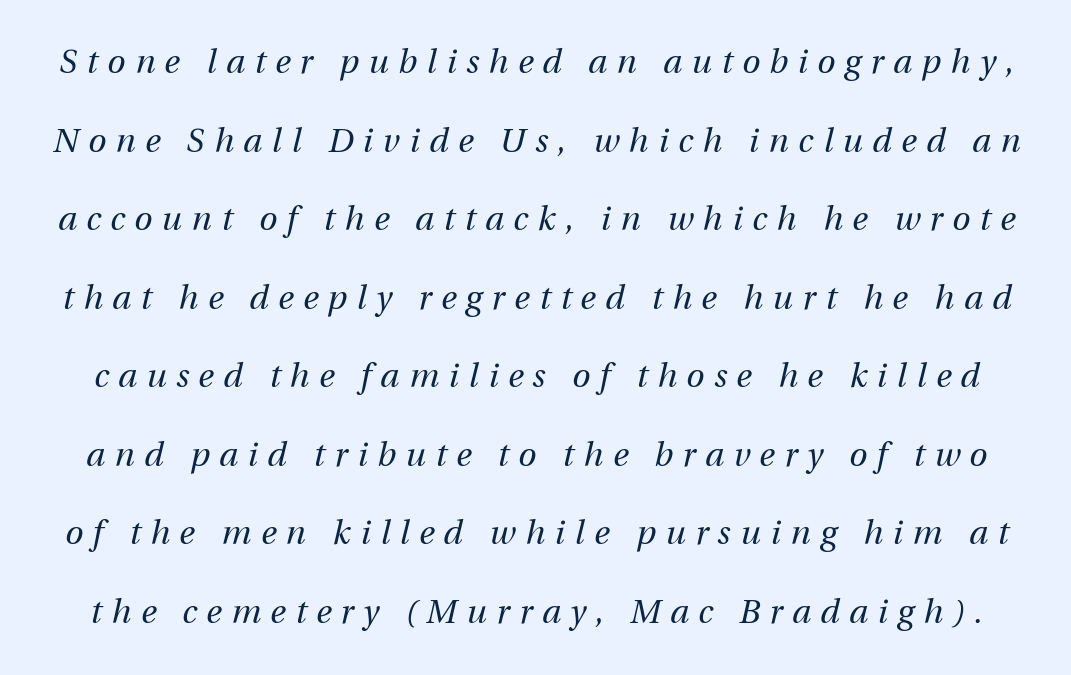
Think standard paragraph weight, or any step lighter than that. Proportional: the letters do not fall into vertical columns. Reading down the column, the eye jumps a long way to each next line. An italicized treatment has been applied to the whole sample. Display-style spreading of the glyphs; the letterfit is very open.
